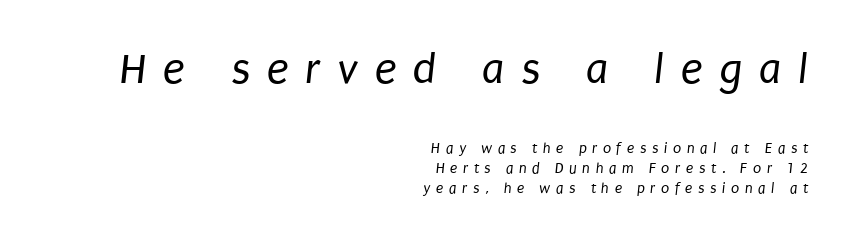
The image shows 45 px regular-weight, condensed sans-serif type; set right-aligned, normal line spacing (1.34x), unusually wide letter spacing (+0.37 em), not underlined; the first (top) block is 3.0x larger; low stroke contrast and a large x-height.
